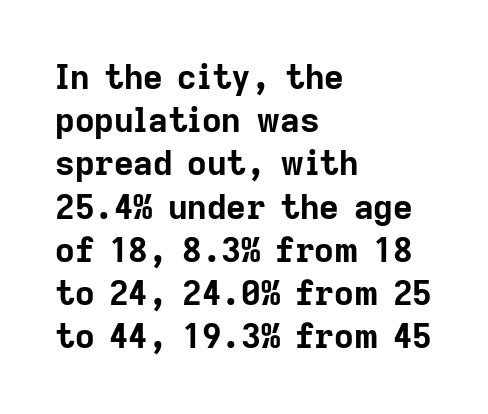
The image shows 34 px bold sans-serif type, upright; set left-aligned, normal line spacing (1.27x), normal letter spacing, not underlined; low stroke contrast and a medium x-height.
